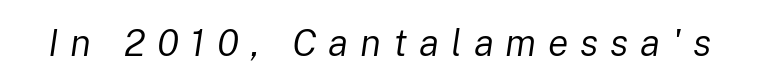
The image shows 38 px regular-weight type, italic (leaning right); set unusually wide letter spacing (+0.31 em), not underlined; low stroke contrast and a medium x-height.
